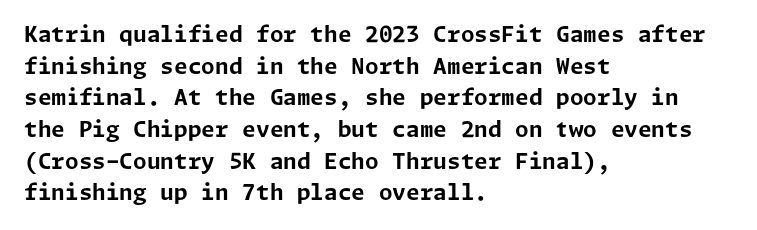
{"italic": "no", "bold": "yes", "underline": "no", "align": "left", "line_spacing": "normal", "line_spacing_ratio": 1.44, "letter_spacing": "normal", "letter_spacing_em": 0.0, "glyph_px": 22}
